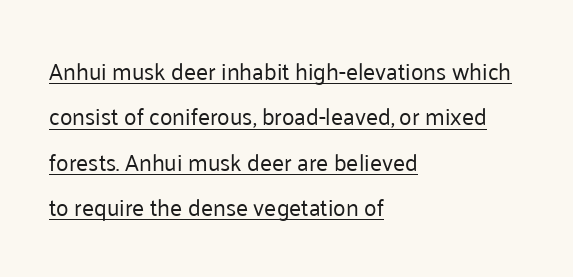
Ink coverage per letter is moderate at most. The ragged edge is on the right, which tells us the setting is flush left. This sample trades compactness for vertical openness between lines. This rendering leaves character spacing at its baseline value. The typesetter has applied underlining to the passage shown.
